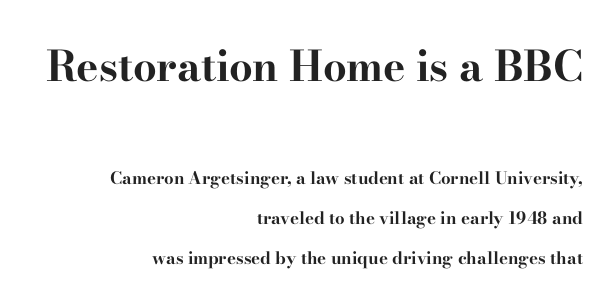
The image shows 42 px bold, wide serif type, upright; set right-aligned, loose line spacing (2.33x), normal letter spacing, not underlined; the first (top) block is 2.47x larger; high stroke contrast and a small x-height.
